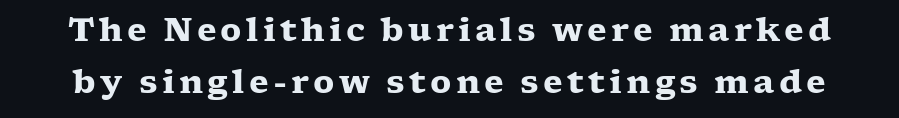
{"serif": "yes", "italic": "no", "bold": "yes", "weight": "heavy", "width": "wide", "stroke_contrast": "low", "x_height": "medium", "monospaced": "no", "underline": "no", "line_spacing": "normal", "line_spacing_ratio": 1.63, "glyph_px": 32}
